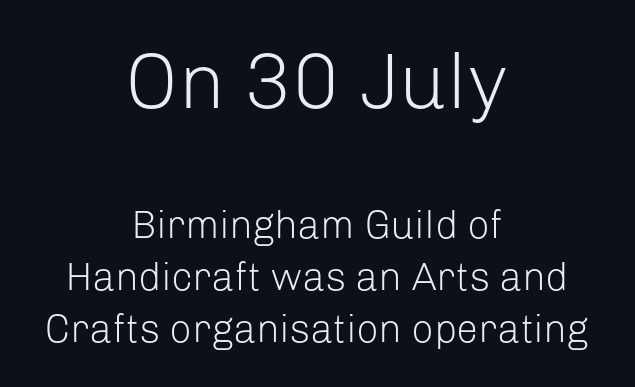
You can tell from the bare stems that sans-serif type was used. Beneath every word, the page is bare. The lettering stays uniformly vertical, giving the passage a roman look. Does the copy run flush right? No — it is centered line by line. The first block has been scaled up relative to the second. The face used here is proportionally spaced, like ordinary book or web type.
